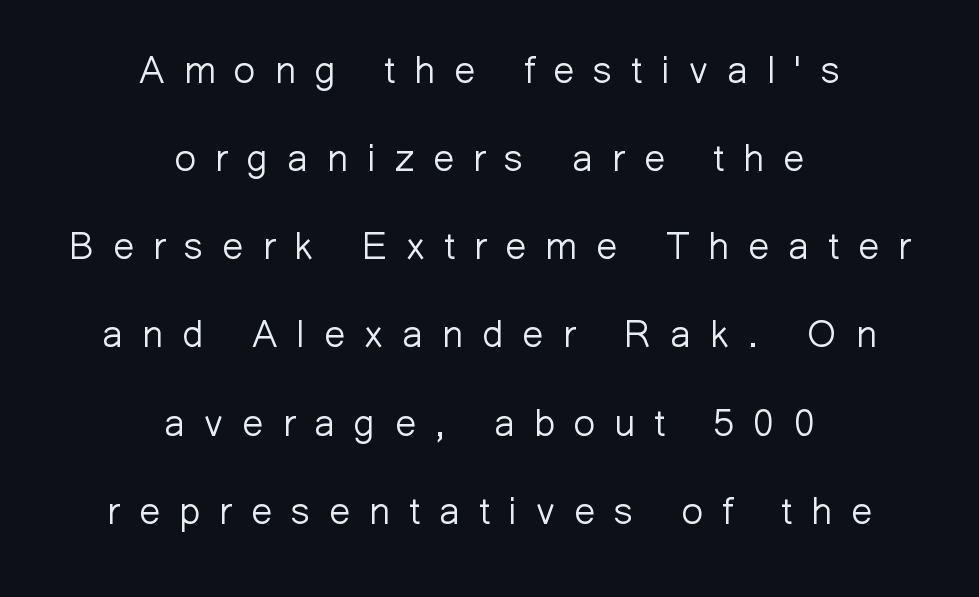
Nobody drew a line under any word here. The letters stand upright; this is a roman face. Each letter keeps its own natural width here, so spacing adapts to shape. This rendering uses center alignment, leaving both contours irregular but symmetric. Words appear elongated and porous because spacing is wide. Weight: regular or lighter.
